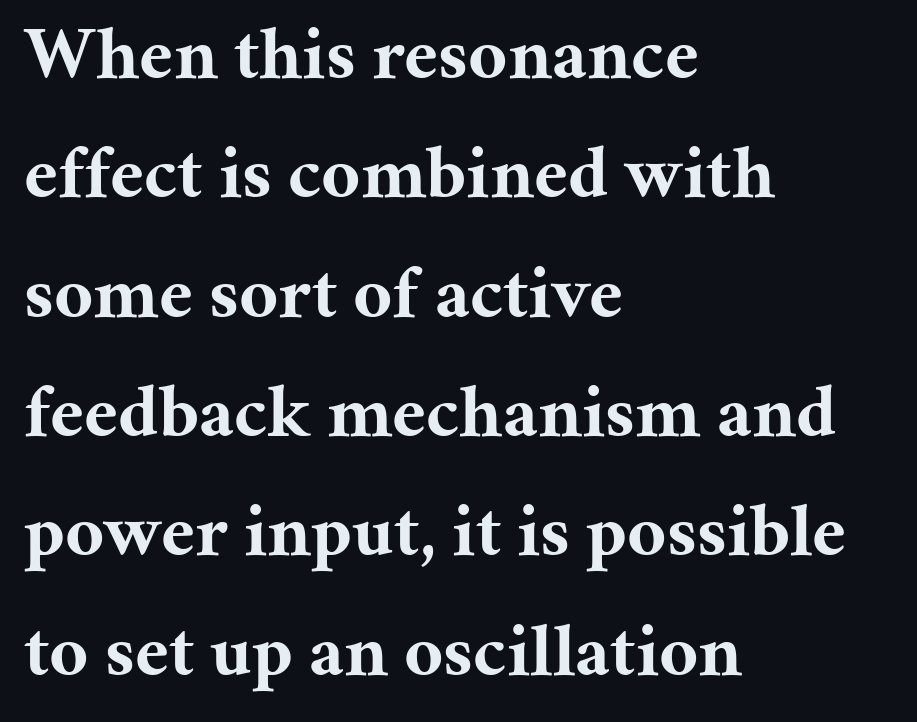
Q: Is the text bold? A: Yes.
Q: Is the text italic (slanted)? A: No, it is upright.
Q: Is the typeface a serif or a sans-serif typeface? A: Serif.
Q: Is the text underlined? A: No.
Q: How is the paragraph aligned? A: Left-aligned.
Q: Is the spacing between letters normal or unusually wide? A: Normal.
Q: Is the spacing between lines tight, normal or loose? A: Normal.
Q: Width (condensed, normal, or wide)? A: Normal.
Q: Stroke contrast? A: Medium.
Q: x-height? A: Medium.
Q: Monospaced? A: No.
